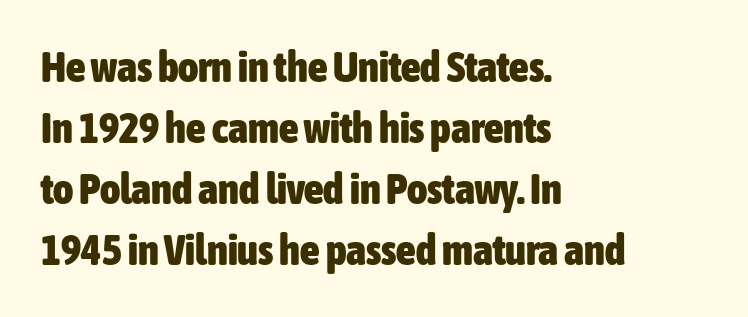
{"serif": "no", "italic": "no", "bold": "yes", "weight": "heavy", "width": "condensed", "stroke_contrast": "low", "x_height": "medium", "monospaced": "no", "underline": "no", "align": "left", "line_spacing": "normal", "line_spacing_ratio": 1.42, "letter_spacing": "normal", "letter_spacing_em": 0.0, "glyph_px": 43}
